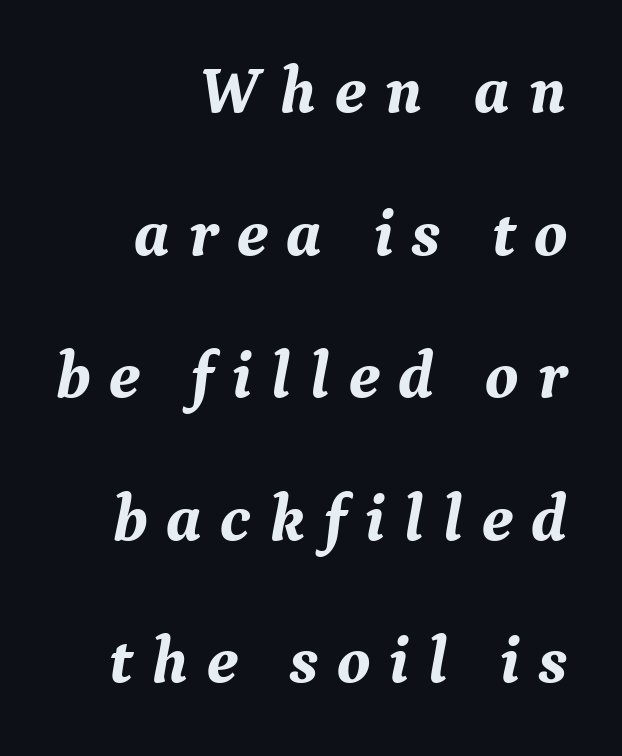
{"serif": "yes", "italic": "yes", "lean": "right", "slant_degrees": 9, "bold": "yes", "weight": "bold", "width": "normal", "stroke_contrast": "medium", "x_height": "medium", "monospaced": "no", "underline": "no", "align": "right", "line_spacing": "loose", "line_spacing_ratio": 2.16, "letter_spacing": "wide", "letter_spacing_em": 0.28, "glyph_px": 66}
